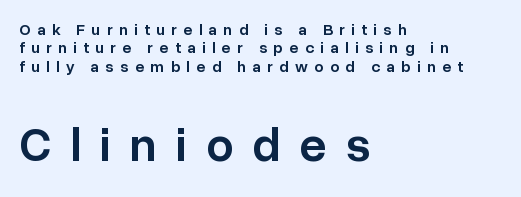
The letters advance in unequal steps, a hallmark of proportional type. What kind of face is this? One without serifs — a sans. Is there much room between lines? No — they nearly touch. Just letters on the line, the space beneath them empty. A typesetter would call this heavily tracked-out type.
